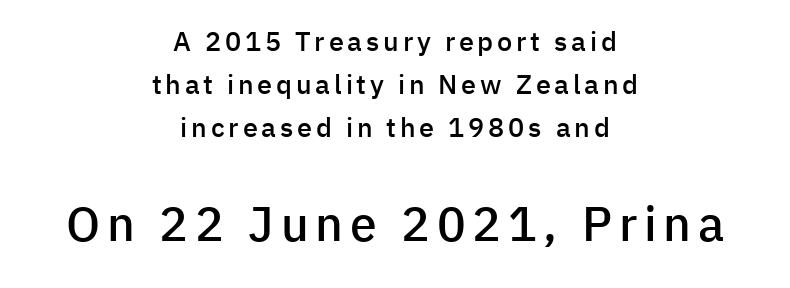
{"serif": "no", "italic": "no", "bold": "semi", "weight": "semibold", "width": "normal", "stroke_contrast": "low", "x_height": "medium", "monospaced": "no", "underline": "no", "align": "center", "line_spacing": "normal", "line_spacing_ratio": 1.59, "larger_block": "second", "size_ratio": 1.78, "glyph_px": 48}
